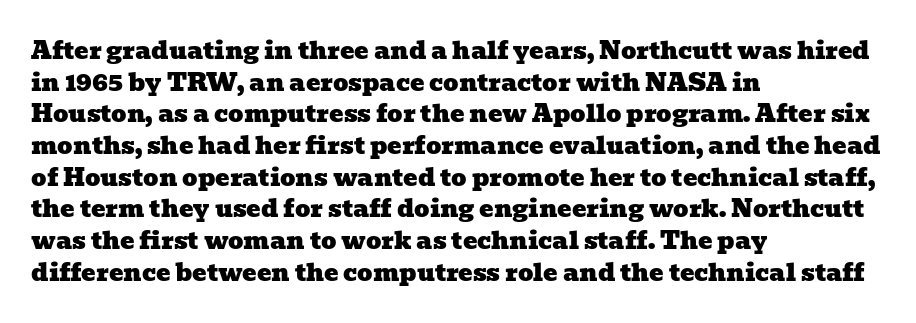
The image shows 24 px text type; set left-aligned, normal line spacing (1.32x), normal letter spacing, not underlined.
